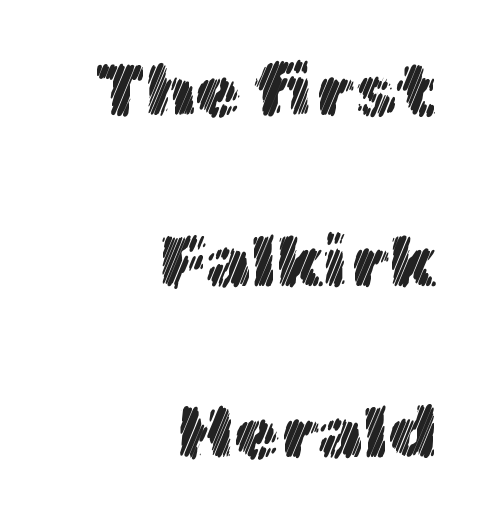
This sample has the flowing, uneven cadence of proportional lettering. Look at the tracking — it's just the regular setting, nothing added. The ragged edge is on the left, which tells us the setting is flush right. Only glyphs here, with clear space below each row.
